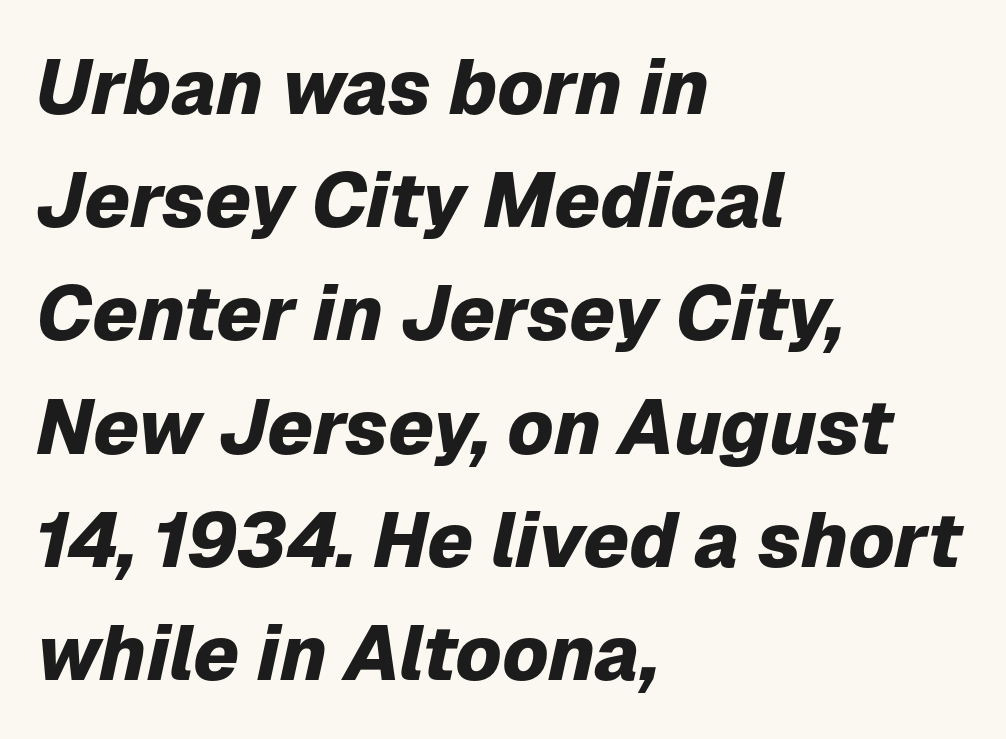
{"italic": "yes", "lean": "right", "slant_degrees": 12, "bold": "yes", "weight": "heavy", "width": "normal", "stroke_contrast": "low", "x_height": "medium", "monospaced": "no", "underline": "no", "align": "left", "line_spacing": "normal", "line_spacing_ratio": 1.47, "letter_spacing": "normal", "letter_spacing_em": 0.0, "glyph_px": 77}
